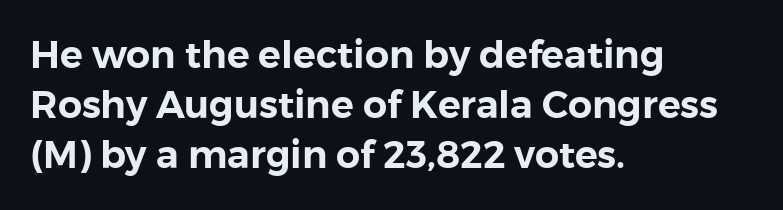
Rendered with straight, roman letterforms. Anything drawn beneath the words? Only blank space. Honestly, the row spacing looks completely unremarkable. A sans-serif font was chosen for this passage.
